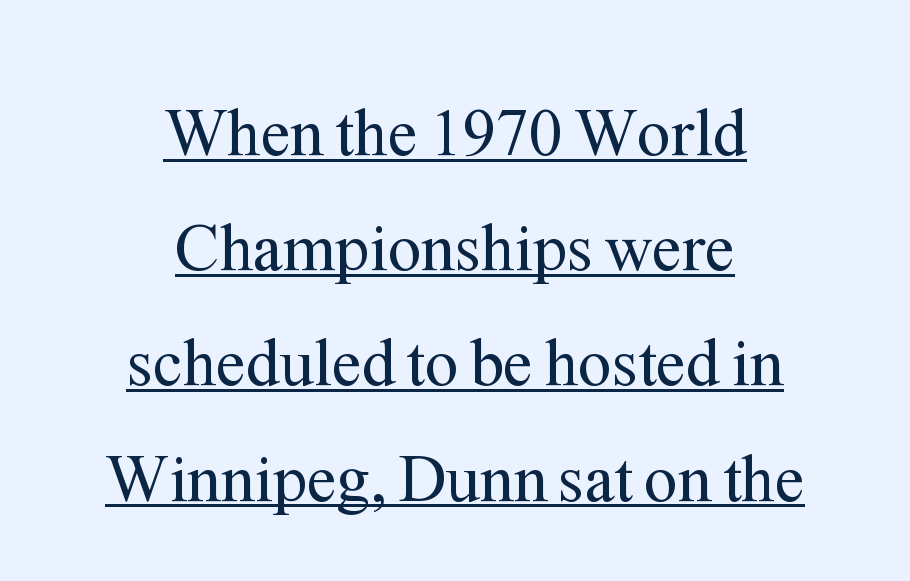
The lettering is marked with a stroke running underneath it. Does the copy run flush right? No — it is centered line by line. Inter-character spacing is left at the font's built-in metrics. The lettering stays uniformly vertical, giving the passage a roman look. The typeface has the unassuming heft of standard copy or less.
